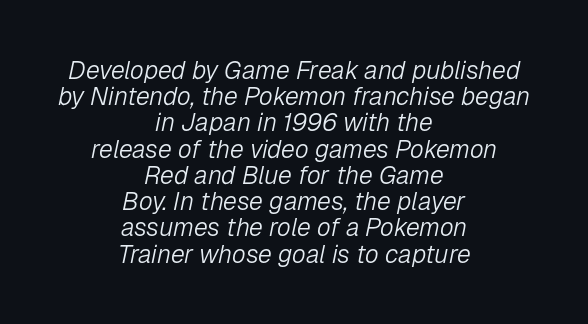
{"italic": "yes", "lean": "right", "slant_degrees": 12, "bold": "no", "underline": "no", "align": "center", "line_spacing": "tight", "line_spacing_ratio": 1.05, "letter_spacing": "normal", "letter_spacing_em": 0.0, "glyph_px": 25}
